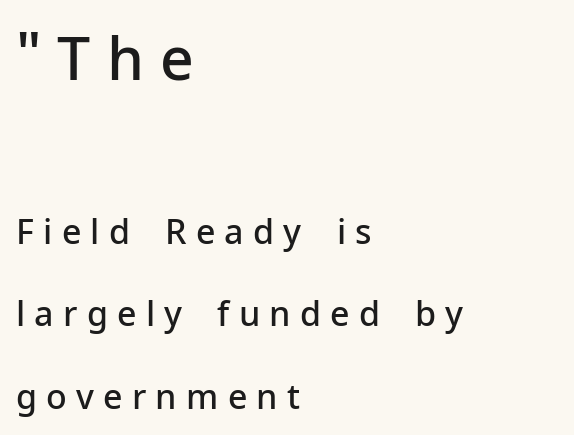
Q: Is the text bold? A: Semi-bold.
Q: Is the text italic (slanted)? A: No, it is upright.
Q: Is the typeface a serif or a sans-serif typeface? A: Sans-serif.
Q: Is the text underlined? A: No.
Q: How is the paragraph aligned? A: Left-aligned.
Q: Is the spacing between letters normal or unusually wide? A: Unusually wide.
Q: Is the spacing between lines tight, normal or loose? A: Loose.
Q: Which block of text is set in a larger size, the first (top) or the second (bottom)? A: The first (top) one.
Q: Width (condensed, normal, or wide)? A: Normal.
Q: Stroke contrast? A: Low.
Q: x-height? A: Medium.
Q: Monospaced? A: No.
